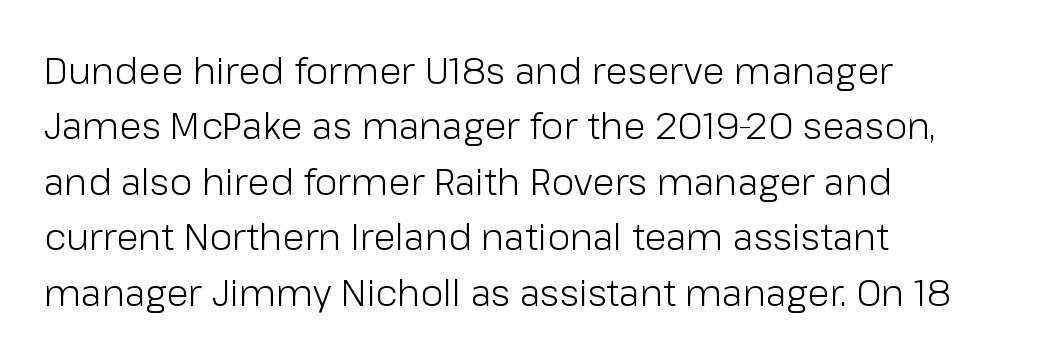
The letters stand upright; this is a roman face. Weight class: somewhere from thin through regular. The ragged edge is on the right, which tells us the setting is flush left. What's the leading like? Ordinary, nothing unusual. A sans-serif font was chosen for this passage. Check the space under the baseline: it is left empty.
